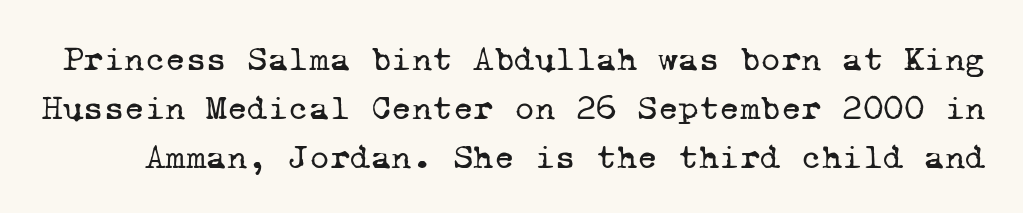
Q: Is the text bold? A: No.
Q: Is the typeface a serif or a sans-serif typeface? A: Serif.
Q: Is the text underlined? A: No.
Q: Is the spacing between letters normal or unusually wide? A: Normal.
Q: Is the spacing between lines tight, normal or loose? A: Normal.
Q: Width (condensed, normal, or wide)? A: Normal.
Q: Stroke contrast? A: Low.
Q: x-height? A: Medium.
Q: Monospaced? A: Yes.
